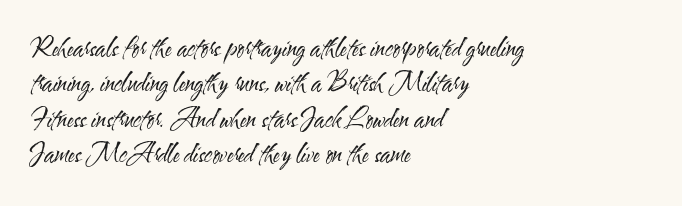
Plain, unruled lines of type. Is the type heavy? It reads as light-to-regular instead. Interline gaps are of average width in this sample. These lines are set flush left with a ragged right edge. Nothing unusual about the tracking: characters are spaced as the font intends.
